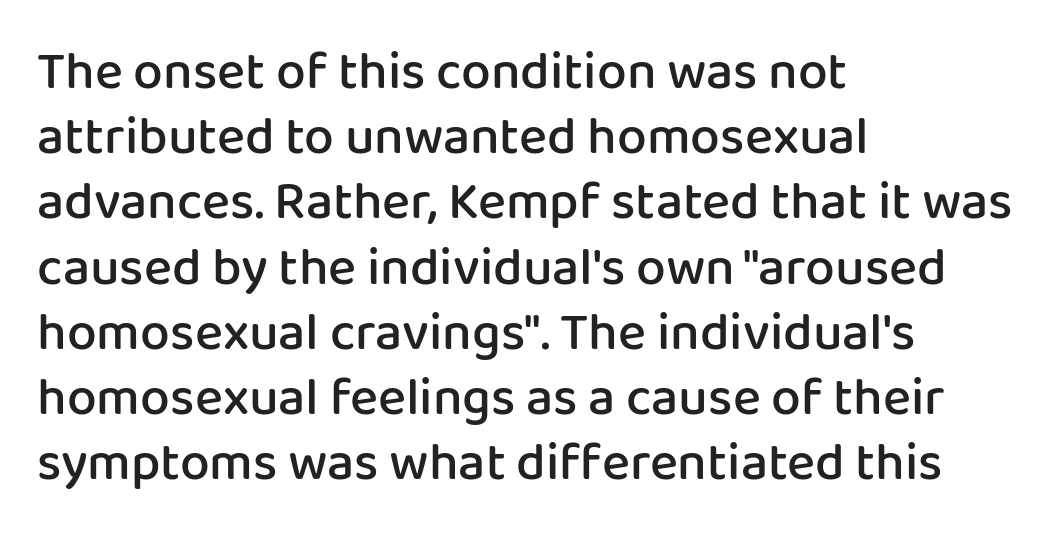
This sample uses an upright cut, with every glyph sitting square on the baseline. This is moderately heavy type, rendered in semibold. The face used here is proportionally spaced, like ordinary book or web type. Rule under the text: the space is simply empty.
